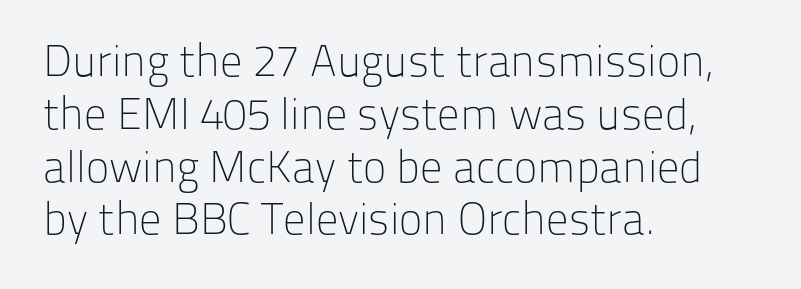
Q: Is the text bold? A: No.
Q: Is the text italic (slanted)? A: No, it is upright.
Q: Is the typeface a serif or a sans-serif typeface? A: Sans-serif.
Q: Is the text underlined? A: No.
Q: How is the paragraph aligned? A: Left-aligned.
Q: Is the spacing between letters normal or unusually wide? A: Normal.
Q: Width (condensed, normal, or wide)? A: Normal.
Q: Stroke contrast? A: Low.
Q: x-height? A: Medium.
Q: Monospaced? A: No.
